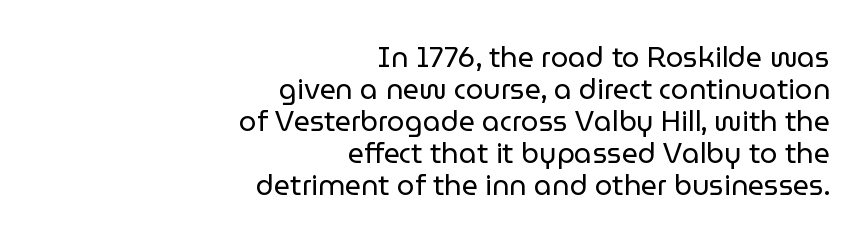
The image shows 28 px regular-weight sans-serif type, upright; set right-aligned, tight line spacing (1.14x), normal letter spacing, not underlined; low stroke contrast and a medium x-height.
